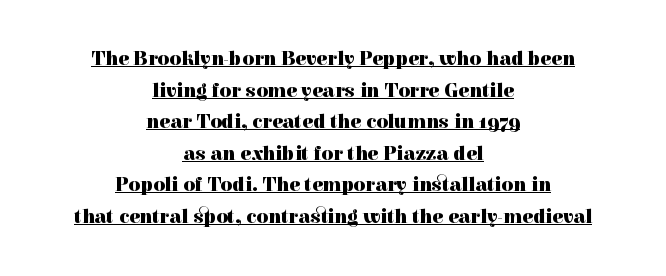
The image shows 20 px bold type, upright; set centered, normal line spacing (1.58x), normal letter spacing, underlined.
